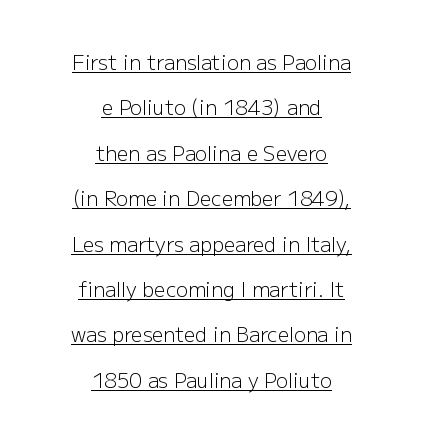
The image shows 20 px text type, upright; set centered, loose line spacing (2.27x), normal letter spacing, underlined.
